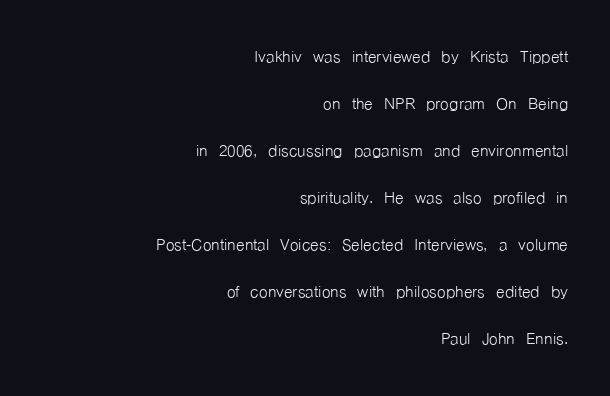
The image shows 22 px text type, upright; set right-aligned, loose line spacing (2.14x), normal letter spacing, not underlined.
